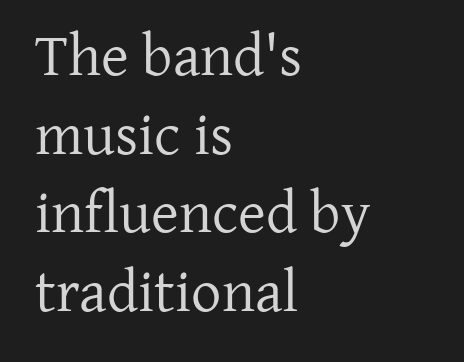
Q: Is the text bold? A: No.
Q: Is the text italic (slanted)? A: No, it is upright.
Q: Is the typeface a serif or a sans-serif typeface? A: Serif.
Q: Is the text underlined? A: No.
Q: How is the paragraph aligned? A: Left-aligned.
Q: Is the spacing between letters normal or unusually wide? A: Normal.
Q: Is the spacing between lines tight, normal or loose? A: Normal.
Q: Width (condensed, normal, or wide)? A: Normal.
Q: Stroke contrast? A: Low.
Q: x-height? A: Medium.
Q: Monospaced? A: No.
